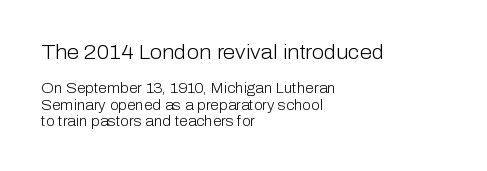
{"italic": "no", "bold": "no", "underline": "no", "align": "left", "line_spacing_ratio": 1.17, "letter_spacing": "normal", "letter_spacing_em": 0.0, "larger_block": "first", "size_ratio": 1.43, "glyph_px": 20}
